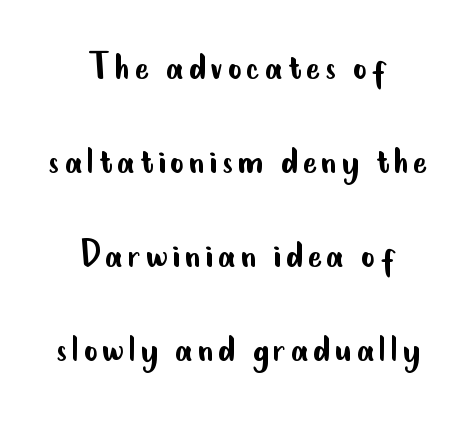
Q: Is the text bold? A: No.
Q: Is the text italic (slanted)? A: No, it is upright.
Q: Is the typeface a serif or a sans-serif typeface? A: Sans-serif.
Q: Is the text underlined? A: No.
Q: How is the paragraph aligned? A: Centered.
Q: Is the spacing between lines tight, normal or loose? A: Loose.
Q: Width (condensed, normal, or wide)? A: Condensed.
Q: Stroke contrast? A: Low.
Q: x-height? A: Small.
Q: Monospaced? A: No.
